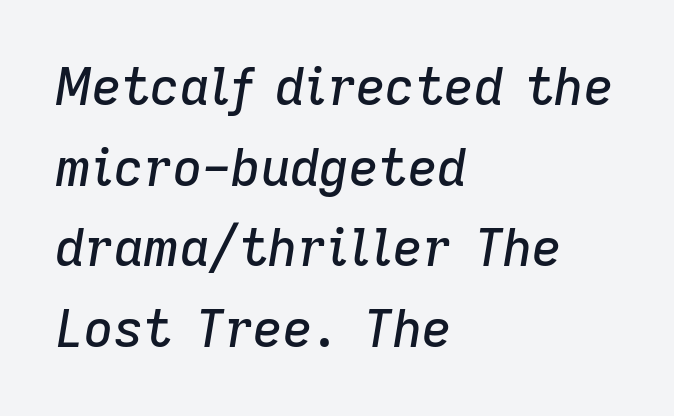
The image shows 51 px text type, italic (leaning right); set left-aligned, normal line spacing (1.58x), normal letter spacing, not underlined; low stroke contrast and a medium x-height.
